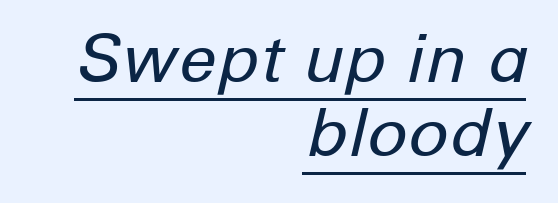
{"italic": "yes", "lean": "right", "slant_degrees": 12, "bold": "no", "weight": "regular", "width": "normal", "stroke_contrast": "low", "x_height": "medium", "monospaced": "no", "underline": "yes", "align": "right", "line_spacing": "tight", "line_spacing_ratio": 1.1, "letter_spacing": "normal", "letter_spacing_em": 0.0, "glyph_px": 67}
